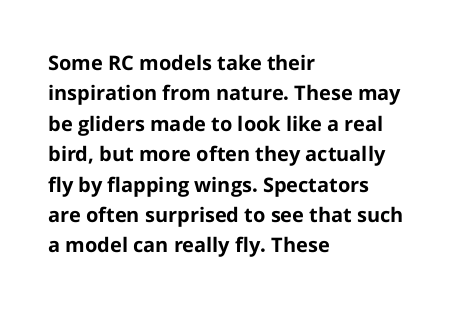
{"italic": "no", "bold": "yes", "underline": "no", "align": "left", "line_spacing": "normal", "line_spacing_ratio": 1.52, "letter_spacing": "normal", "letter_spacing_em": 0.0, "glyph_px": 20}
